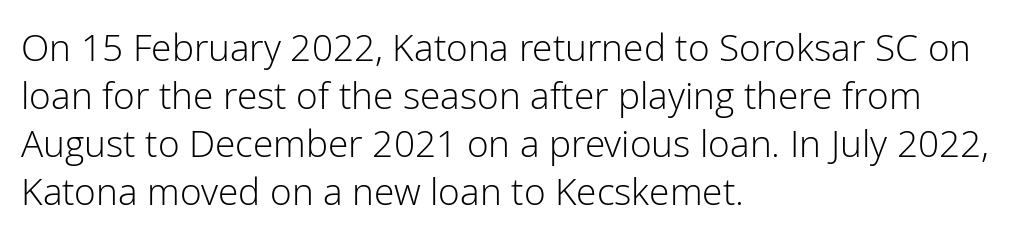
Q: Is the text bold? A: No.
Q: Is the text italic (slanted)? A: No, it is upright.
Q: Is the typeface a serif or a sans-serif typeface? A: Sans-serif.
Q: Is the text underlined? A: No.
Q: How is the paragraph aligned? A: Left-aligned.
Q: Is the spacing between letters normal or unusually wide? A: Normal.
Q: Is the spacing between lines tight, normal or loose? A: Normal.
Q: Width (condensed, normal, or wide)? A: Normal.
Q: Stroke contrast? A: Low.
Q: x-height? A: Medium.
Q: Monospaced? A: No.
